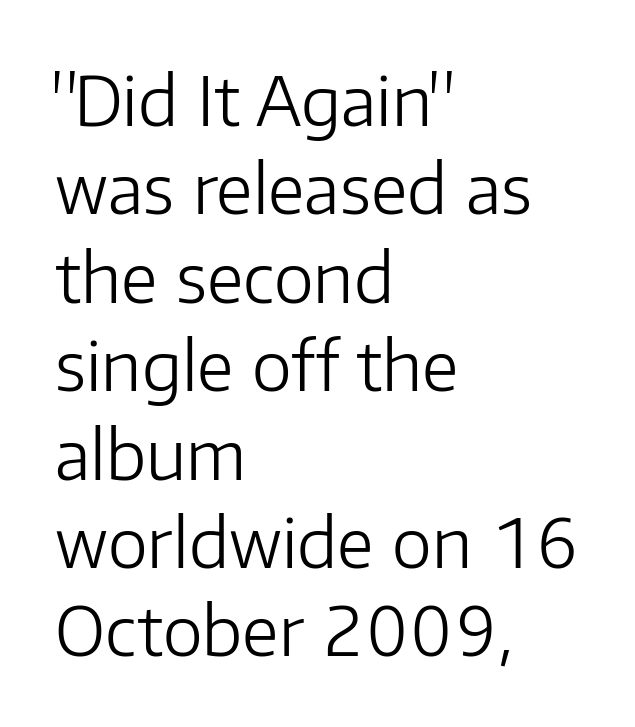
{"serif": "no", "italic": "no", "bold": "no", "weight": "light", "width": "normal", "stroke_contrast": "low", "x_height": "medium", "monospaced": "no", "underline": "no", "align": "left", "line_spacing": "normal", "line_spacing_ratio": 1.3, "letter_spacing": "normal", "letter_spacing_em": 0.0, "glyph_px": 68}
